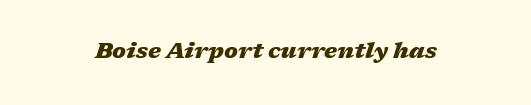
Q: Is the text bold? A: Yes.
Q: Is the text italic (slanted)? A: Yes, it leans right by about 17 degrees.
Q: Is the text underlined? A: No.
Q: Is the spacing between letters normal or unusually wide? A: Normal.
